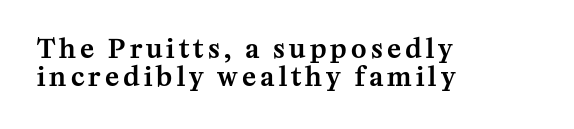
Whoever set this chose condensed vertical rhythm over breathing room. Horizontally, the lines are justified to the leading edge only. Rule under the text: the space is simply empty. These lines were composed using upright roman letters.
